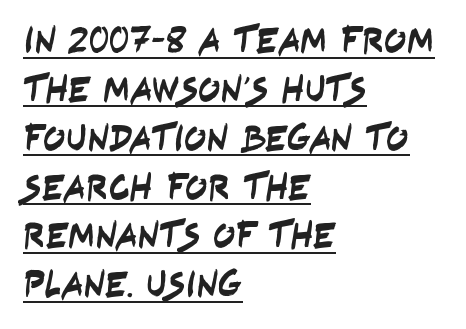
The passage shown is typed in a proportional face where columns would drift. Observe the absence of serifs on each vertical stroke in this sample. What stands out about the letter spacing? Nothing — it is the standard amount. The rows are spaced the way most documents space them. Caption: lettering with a line underneath.
